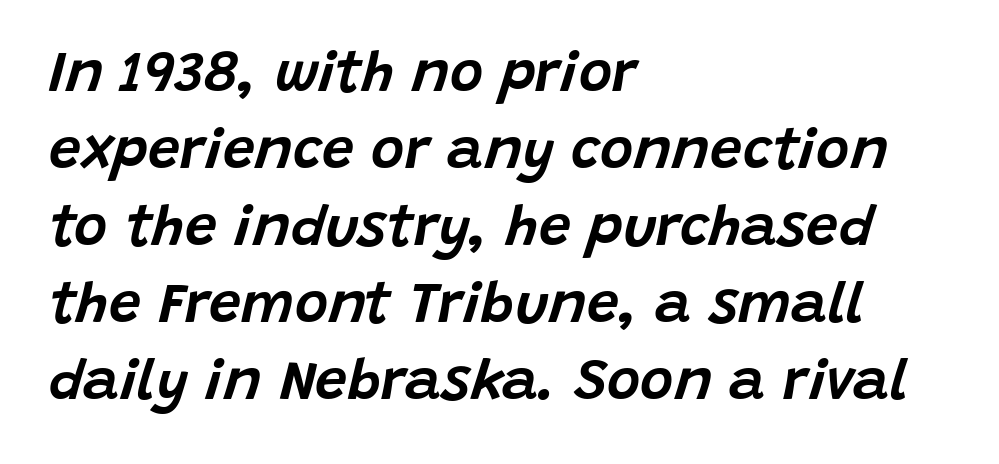
Q: Is the text italic (slanted)? A: Yes, it leans right by about 15 degrees.
Q: Is the text underlined? A: No.
Q: How is the paragraph aligned? A: Left-aligned.
Q: Is the spacing between letters normal or unusually wide? A: Normal.
Q: Is the spacing between lines tight, normal or loose? A: Normal.
Q: Width (condensed, normal, or wide)? A: Normal.
Q: Stroke contrast? A: Low.
Q: x-height? A: Large.
Q: Monospaced? A: No.
